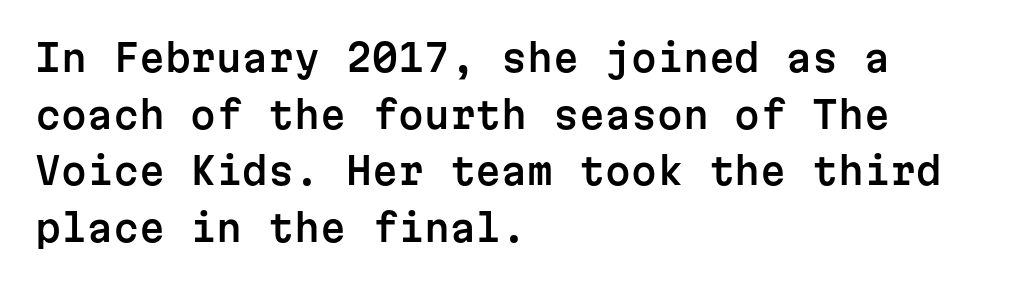
The image shows 37 px sans-serif type, upright, monospaced; set left-aligned, normal line spacing (1.53x), normal letter spacing, not underlined; low stroke contrast and a medium x-height.
